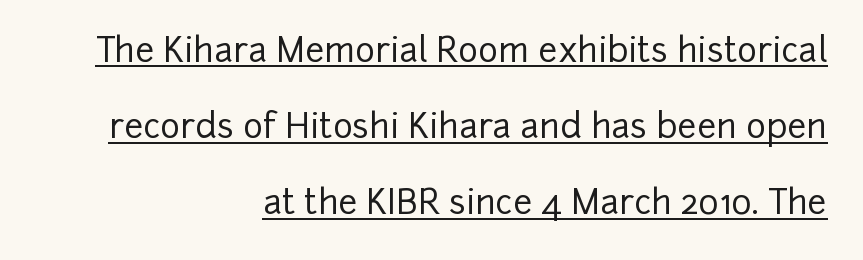
Vertical spacing — loose. The lettering is marked with a stroke running underneath it. This rendering uses right alignment, leaving the left contour irregular. Standard letterfit; no display-style spreading of the glyphs. The letters stand straight up with perfectly vertical stems.
